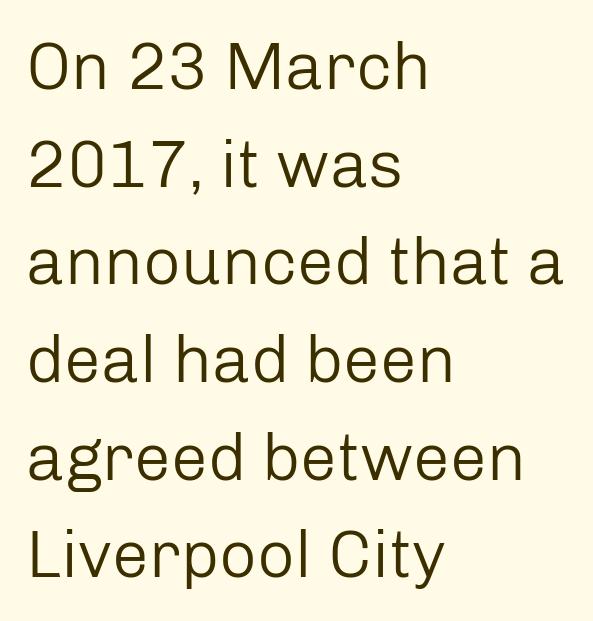
Q: Is the text bold? A: No.
Q: Is the text italic (slanted)? A: No, it is upright.
Q: Is the typeface a serif or a sans-serif typeface? A: Sans-serif.
Q: Is the text underlined? A: No.
Q: How is the paragraph aligned? A: Left-aligned.
Q: Is the spacing between letters normal or unusually wide? A: Normal.
Q: Is the spacing between lines tight, normal or loose? A: Normal.
Q: Width (condensed, normal, or wide)? A: Normal.
Q: Stroke contrast? A: Low.
Q: x-height? A: Medium.
Q: Monospaced? A: No.
